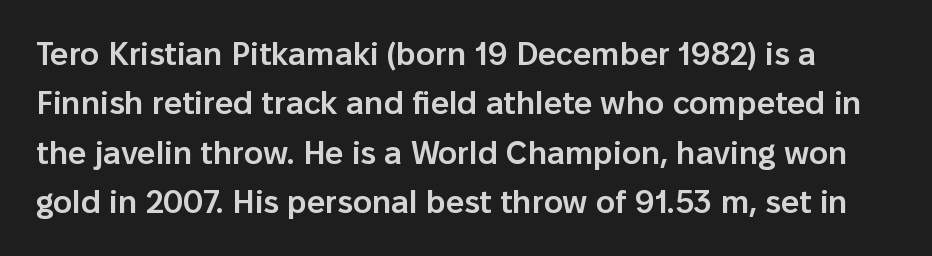
The image shows 32 px semibold sans-serif type, upright; set normal line spacing (1.54x), normal letter spacing, not underlined; low stroke contrast and a medium x-height.
